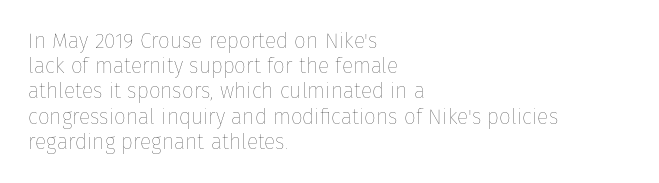
The image shows 21 px text type, upright; set left-aligned, line spacing 1.2x, normal letter spacing, not underlined.
